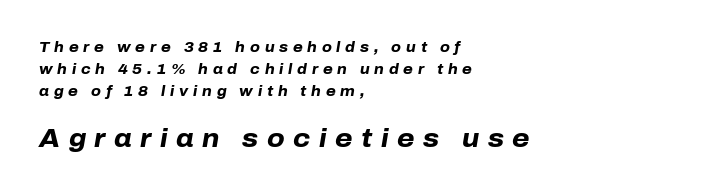
The image shows 25 px bold type, italic (leaning right); set left-aligned, normal line spacing (1.57x), unusually wide letter spacing (+0.34 em), not underlined; the second (bottom) block is 1.79x larger.
